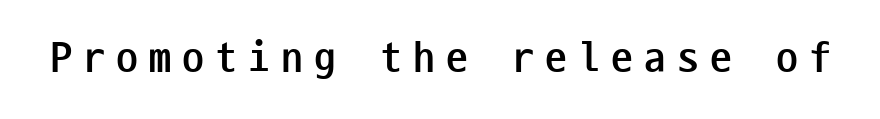
The gaps between neighbouring characters are conspicuously large. You'd pick this weight for a headline — it's a proper bold. What kind of face is this? One without serifs — a sans. Unlike italic type, these characters show no tilt at all. Each row of text sits above clean, open space. Think of a typewriter: that constant character pitch is what you see here.
